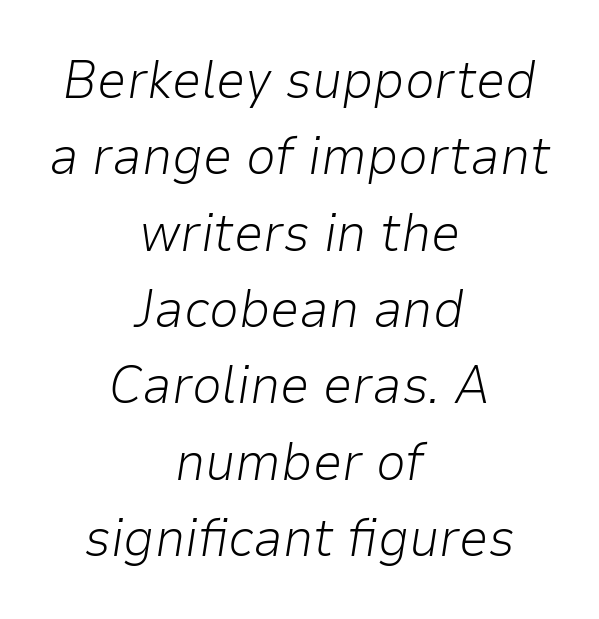
{"italic": "yes", "lean": "right", "slant_degrees": 9, "bold": "no", "weight": "light", "width": "normal", "stroke_contrast": "low", "x_height": "medium", "monospaced": "no", "underline": "no", "align": "center", "line_spacing": "normal", "line_spacing_ratio": 1.44, "letter_spacing": "normal", "letter_spacing_em": 0.0, "glyph_px": 53}
